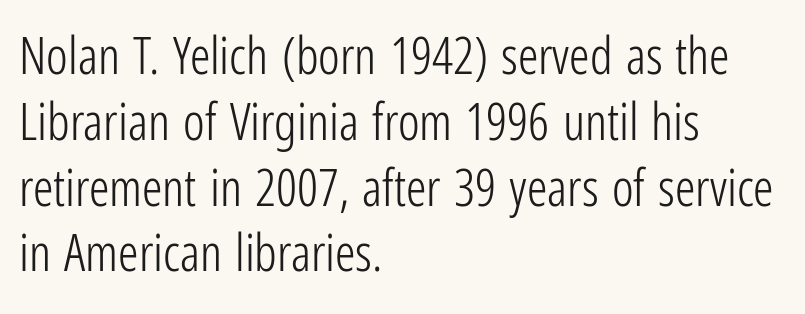
The image shows 51 px light, condensed sans-serif type, upright; set left-aligned, normal line spacing (1.29x), normal letter spacing, not underlined; low stroke contrast and a medium x-height.
